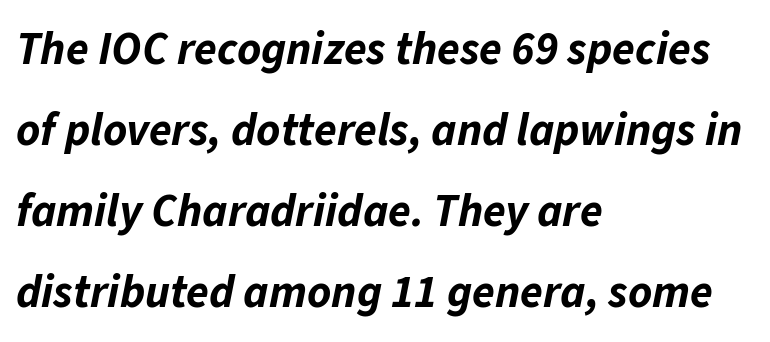
The image shows 46 px bold type, italic (leaning right); set left-aligned, line spacing 1.76x, normal letter spacing, not underlined; low stroke contrast and a medium x-height.
